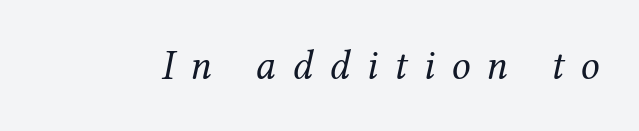
Q: Is the text bold? A: No.
Q: Is the text italic (slanted)? A: Yes, it leans right by about 12 degrees.
Q: Is the typeface a serif or a sans-serif typeface? A: Serif.
Q: Is the text underlined? A: No.
Q: Is the spacing between letters normal or unusually wide? A: Unusually wide.
Q: Width (condensed, normal, or wide)? A: Normal.
Q: Stroke contrast? A: Medium.
Q: x-height? A: Medium.
Q: Monospaced? A: No.
